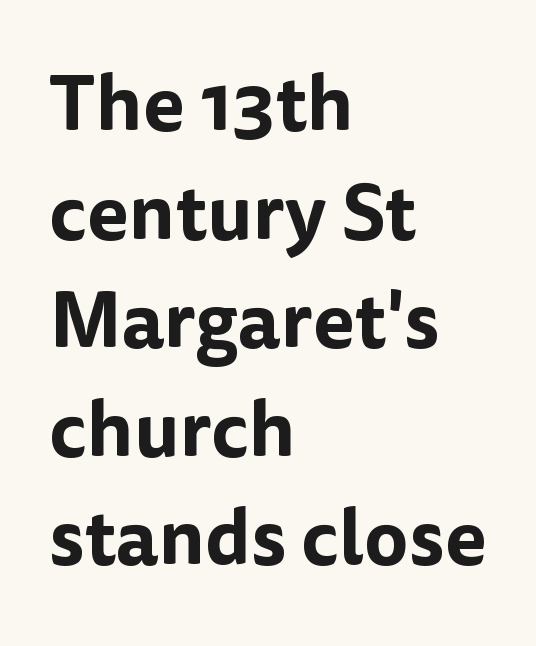
Vertical strokes here are truly vertical. Descenders hang freely into open space. A student would call this left alignment; a typographer would say flush left, rag right. To sum up the face: it is a sans, with no serifs.
